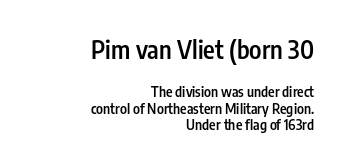
When letters stand straight like this, we call the style roman or upright. The rag falls on the left side of this text block. Compare the two chunks: the upper has the greater cap height. Students, note that the glyphs here touch the page at normal intervals. The foot of each line stays bare and open. These words are printed semibold, heavier than regular yet not bold.
